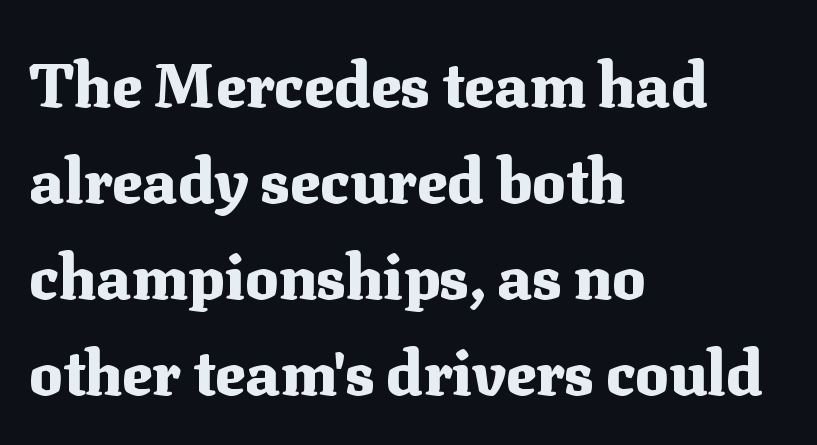
{"serif": "yes", "italic": "no", "bold": "yes", "weight": "heavy", "width": "normal", "stroke_contrast": "medium", "x_height": "medium", "monospaced": "no", "underline": "no", "align": "left", "line_spacing": "normal", "line_spacing_ratio": 1.55, "letter_spacing": "normal", "letter_spacing_em": 0.0, "glyph_px": 62}
